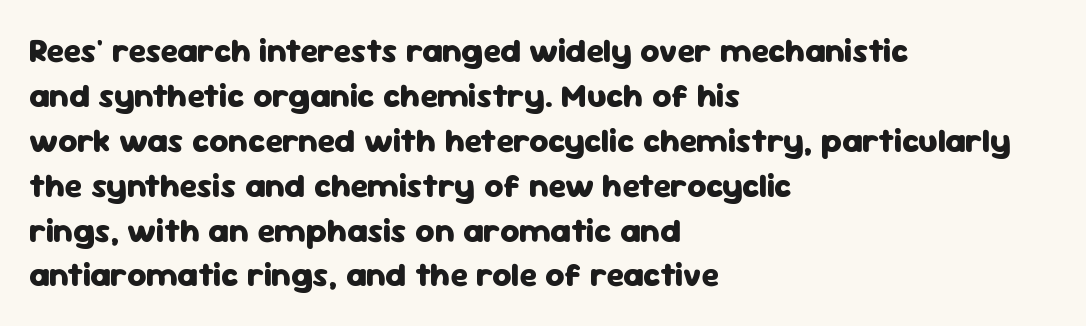
Q: Is the text bold? A: Yes.
Q: Is the text italic (slanted)? A: No, it is upright.
Q: Is the typeface a serif or a sans-serif typeface? A: Sans-serif.
Q: Is the text underlined? A: No.
Q: How is the paragraph aligned? A: Left-aligned.
Q: Is the spacing between letters normal or unusually wide? A: Normal.
Q: Is the spacing between lines tight, normal or loose? A: Normal.
Q: Width (condensed, normal, or wide)? A: Normal.
Q: Stroke contrast? A: Low.
Q: x-height? A: Medium.
Q: Monospaced? A: No.
